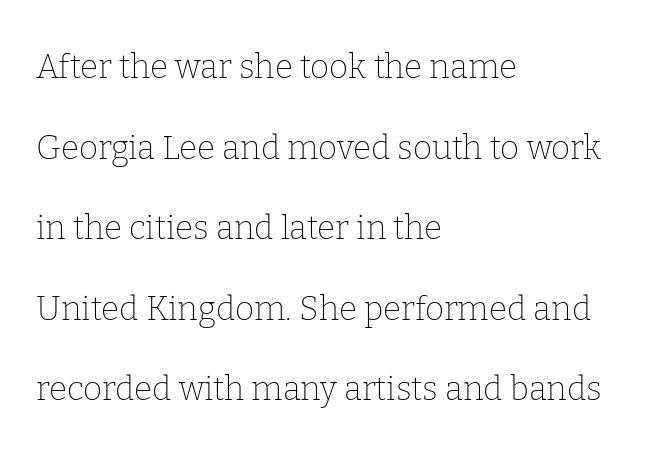
Q: Is the text bold? A: No.
Q: Is the text italic (slanted)? A: No, it is upright.
Q: Is the typeface a serif or a sans-serif typeface? A: Serif.
Q: Is the text underlined? A: No.
Q: How is the paragraph aligned? A: Left-aligned.
Q: Is the spacing between letters normal or unusually wide? A: Normal.
Q: Is the spacing between lines tight, normal or loose? A: Loose.
Q: Width (condensed, normal, or wide)? A: Normal.
Q: Stroke contrast? A: Low.
Q: x-height? A: Medium.
Q: Monospaced? A: No.
